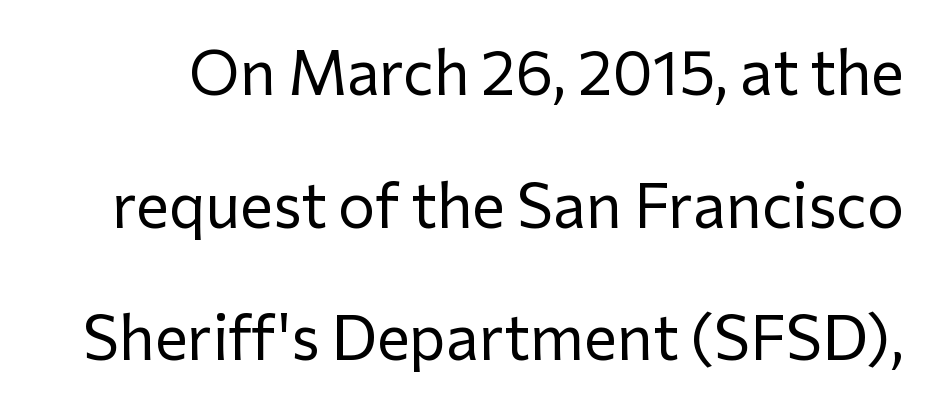
This sample has the flowing, uneven cadence of proportional lettering. These lines keep a tight, regular rhythm from letter to letter. The specimen reads as upright at a glance. The gap between lines stays unmarked. You can tell from the bare stems that sans-serif type was used.
